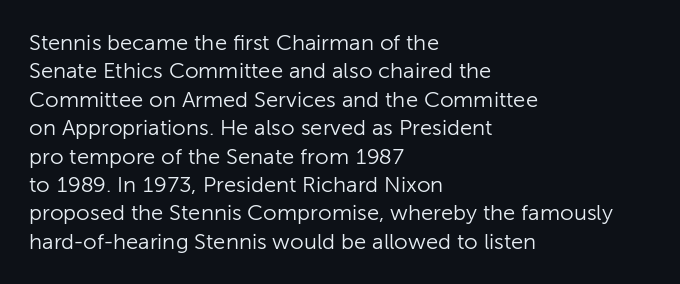
The image shows 22 px text type, upright; set left-aligned, normal line spacing (1.29x), normal letter spacing, not underlined.
